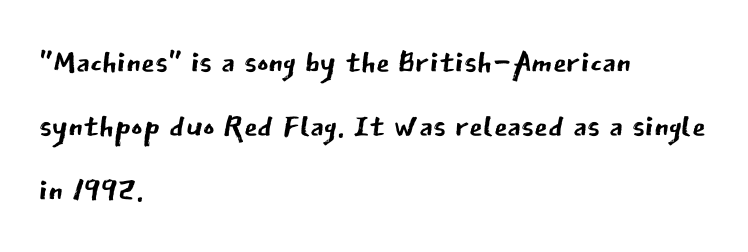
Is the type heavy? It reads as light-to-regular instead. Clear beneath every line of the passage. Caption: standard tracking, unaltered. The letters stand upright; this is a roman face.
